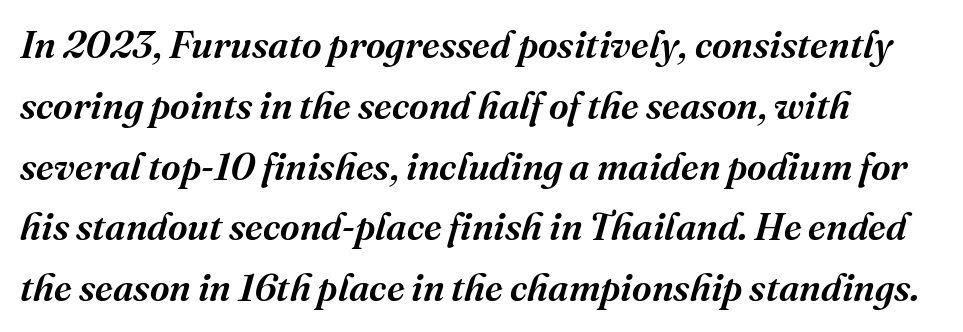
Q: Is the text bold? A: Semi-bold.
Q: Is the text italic (slanted)? A: Yes, it leans right by about 16 degrees.
Q: Is the typeface a serif or a sans-serif typeface? A: Serif.
Q: Is the text underlined? A: No.
Q: How is the paragraph aligned? A: Left-aligned.
Q: Is the spacing between letters normal or unusually wide? A: Normal.
Q: Is the spacing between lines tight, normal or loose? A: Normal.
Q: Width (condensed, normal, or wide)? A: Normal.
Q: Stroke contrast? A: Medium.
Q: x-height? A: Medium.
Q: Monospaced? A: No.
